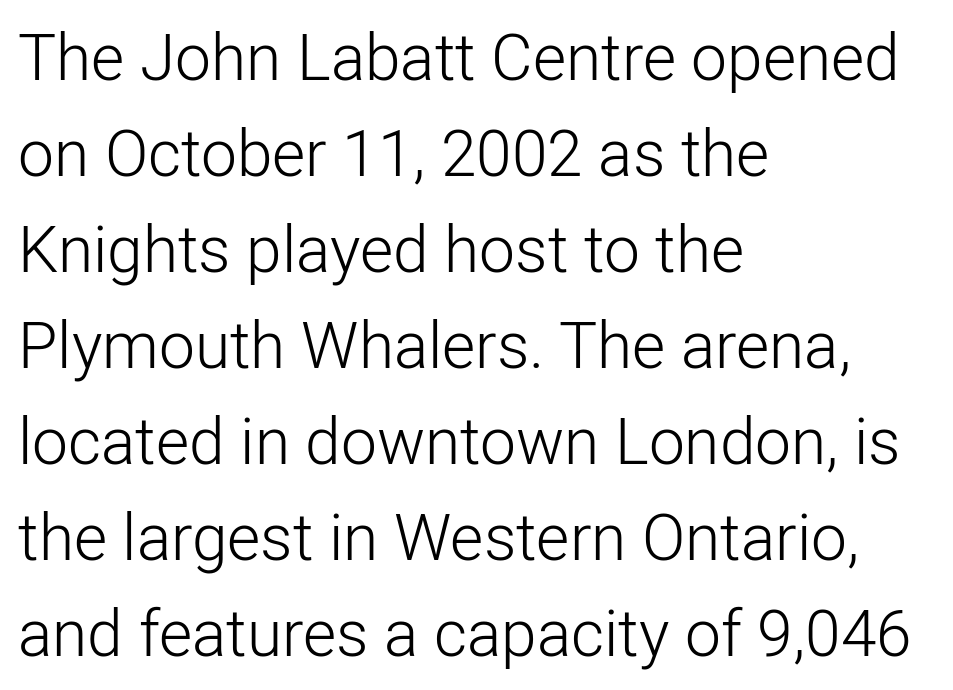
The image shows 64 px light sans-serif type, upright; set left-aligned, normal line spacing (1.5x), normal letter spacing, not underlined; low stroke contrast and a medium x-height.
